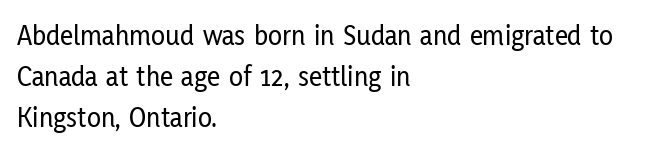
Q: Is the text italic (slanted)? A: No, it is upright.
Q: Is the typeface a serif or a sans-serif typeface? A: Sans-serif.
Q: Is the text underlined? A: No.
Q: How is the paragraph aligned? A: Left-aligned.
Q: Is the spacing between letters normal or unusually wide? A: Normal.
Q: Is the spacing between lines tight, normal or loose? A: Normal.
Q: Width (condensed, normal, or wide)? A: Condensed.
Q: Stroke contrast? A: Low.
Q: x-height? A: Medium.
Q: Monospaced? A: No.
